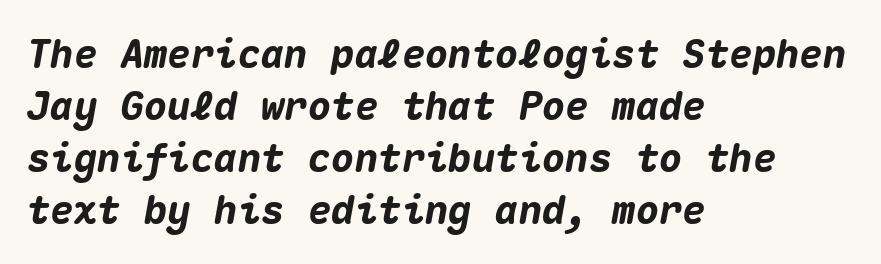
Q: Is the text bold? A: Yes.
Q: Is the text italic (slanted)? A: Yes, it leans right by about 10 degrees.
Q: Is the text underlined? A: No.
Q: How is the paragraph aligned? A: Left-aligned.
Q: Is the spacing between letters normal or unusually wide? A: Normal.
Q: Is the spacing between lines tight, normal or loose? A: Normal.
Q: Width (condensed, normal, or wide)? A: Normal.
Q: Stroke contrast? A: Medium.
Q: x-height? A: Medium.
Q: Monospaced? A: Yes.
